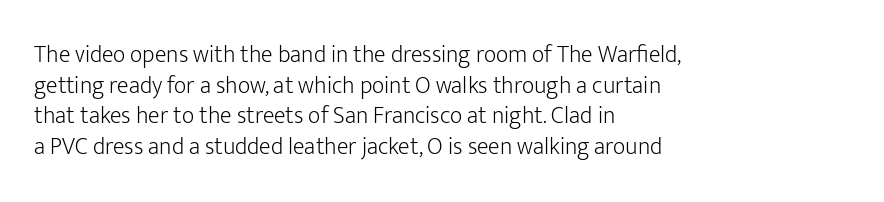
Is the type heavy? It reads as light-to-regular instead. Leftover space on each line is placed entirely after the last word. Characters follow at the spacing the type designer built in. The passage shown stacks its lines at a standard gap.
